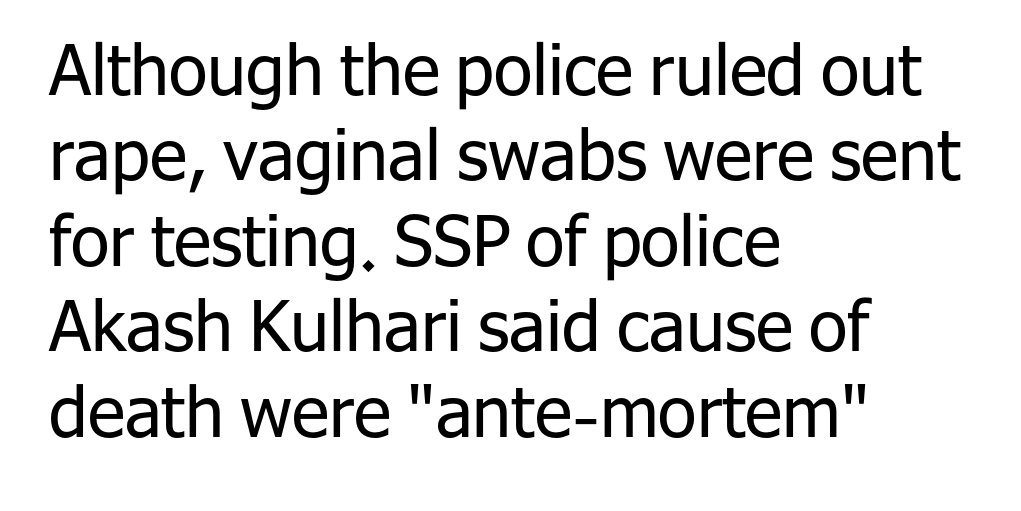
Q: Is the text bold? A: No.
Q: Is the text italic (slanted)? A: No, it is upright.
Q: Is the typeface a serif or a sans-serif typeface? A: Sans-serif.
Q: Is the text underlined? A: No.
Q: How is the paragraph aligned? A: Left-aligned.
Q: Is the spacing between letters normal or unusually wide? A: Normal.
Q: Width (condensed, normal, or wide)? A: Normal.
Q: Stroke contrast? A: Low.
Q: x-height? A: Medium.
Q: Monospaced? A: No.
